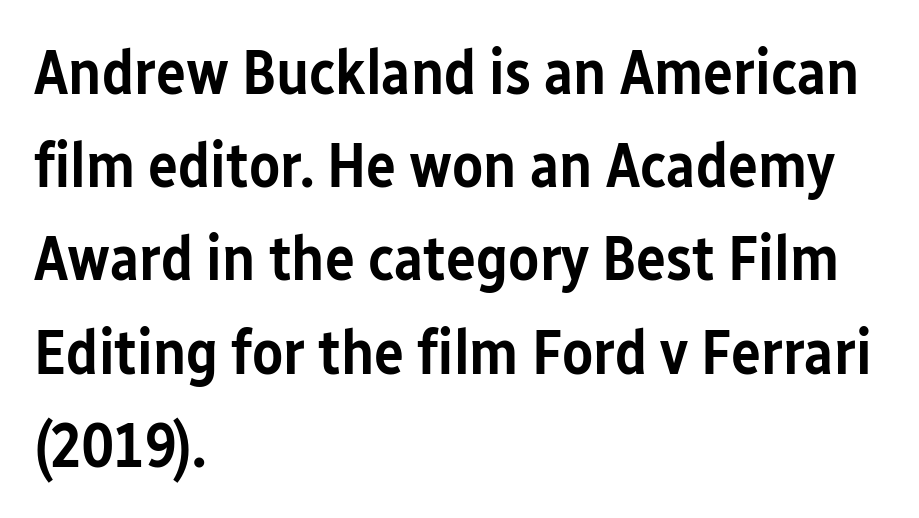
{"serif": "no", "italic": "no", "bold": "semi", "weight": "semibold", "width": "condensed", "stroke_contrast": "low", "x_height": "medium", "monospaced": "no", "underline": "no", "align": "left", "line_spacing": "normal", "line_spacing_ratio": 1.48, "letter_spacing": "normal", "letter_spacing_em": 0.0, "glyph_px": 63}
